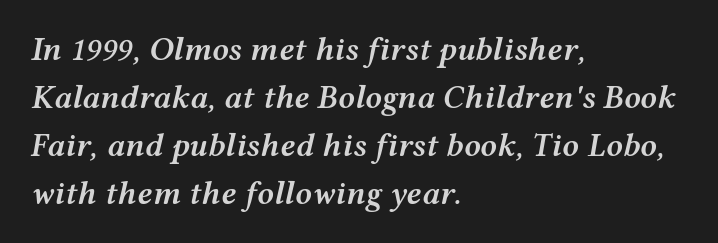
The letters advance in unequal steps, a hallmark of proportional type. The specimen reads as italic at a glance. Check the space under the baseline: it is left empty. Is there much room between lines? A standard amount, neither cramped nor airy. Strokes here are thickened, but only to semibold level. The typesetter chose a ragged-right arrangement here.
